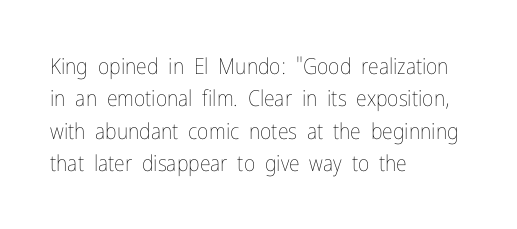
Q: Is the text bold? A: No.
Q: Is the text italic (slanted)? A: No, it is upright.
Q: Is the text underlined? A: No.
Q: How is the paragraph aligned? A: Left-aligned.
Q: Is the spacing between letters normal or unusually wide? A: Normal.
Q: Is the spacing between lines tight, normal or loose? A: Normal.
